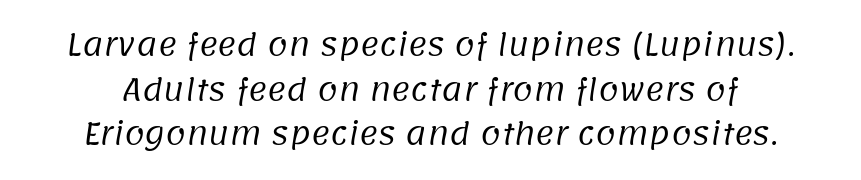
Q: Is the text bold? A: No.
Q: Is the typeface a serif or a sans-serif typeface? A: Sans-serif.
Q: Is the text underlined? A: No.
Q: How is the paragraph aligned? A: Centered.
Q: Is the spacing between letters normal or unusually wide? A: Normal.
Q: Is the spacing between lines tight, normal or loose? A: Normal.
Q: Width (condensed, normal, or wide)? A: Normal.
Q: Stroke contrast? A: Low.
Q: x-height? A: Large.
Q: Monospaced? A: No.
